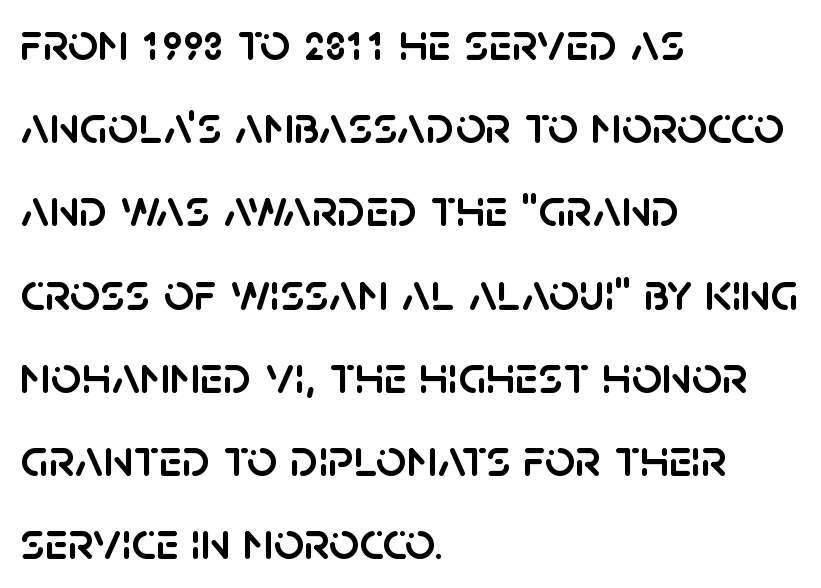
Q: Is the text italic (slanted)? A: No, it is upright.
Q: Is the typeface a serif or a sans-serif typeface? A: Sans-serif.
Q: Is the text underlined? A: No.
Q: How is the paragraph aligned? A: Left-aligned.
Q: Is the spacing between letters normal or unusually wide? A: Normal.
Q: Is the spacing between lines tight, normal or loose? A: Normal.
Q: Width (condensed, normal, or wide)? A: Normal.
Q: Stroke contrast? A: Low.
Q: x-height? A: Large.
Q: Monospaced? A: No.
